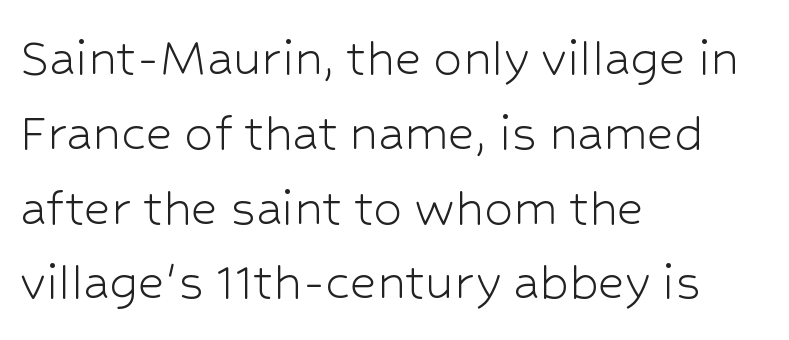
Q: Is the text bold? A: No.
Q: Is the text italic (slanted)? A: No, it is upright.
Q: Is the typeface a serif or a sans-serif typeface? A: Sans-serif.
Q: Is the text underlined? A: No.
Q: How is the paragraph aligned? A: Left-aligned.
Q: Is the spacing between letters normal or unusually wide? A: Normal.
Q: Is the spacing between lines tight, normal or loose? A: Normal.
Q: Width (condensed, normal, or wide)? A: Normal.
Q: Stroke contrast? A: Low.
Q: x-height? A: Medium.
Q: Monospaced? A: No.
